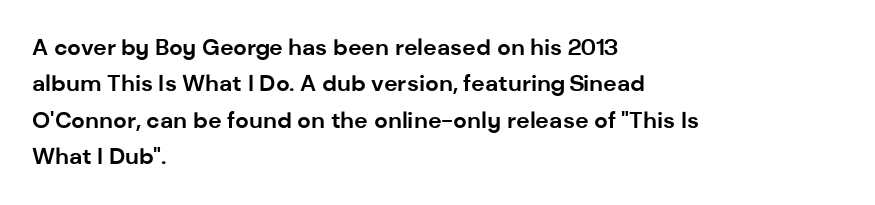
Q: Is the text bold? A: Yes.
Q: Is the text italic (slanted)? A: No, it is upright.
Q: Is the text underlined? A: No.
Q: How is the paragraph aligned? A: Left-aligned.
Q: Is the spacing between letters normal or unusually wide? A: Normal.
Q: Is the spacing between lines tight, normal or loose? A: Normal.
